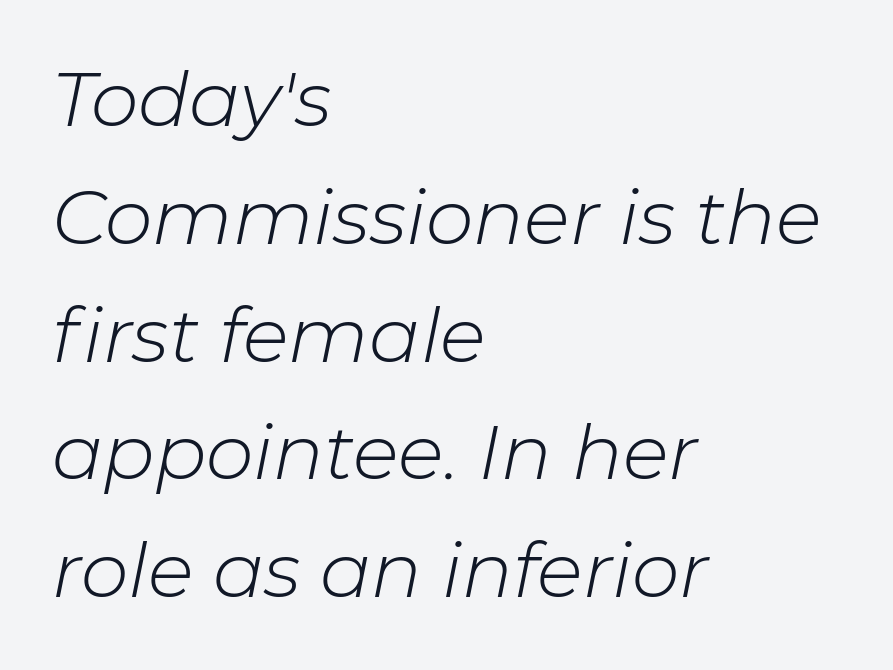
Q: Is the text bold? A: No.
Q: Is the text italic (slanted)? A: Yes, it leans right by about 11 degrees.
Q: Is the text underlined? A: No.
Q: How is the paragraph aligned? A: Left-aligned.
Q: Is the spacing between letters normal or unusually wide? A: Normal.
Q: Is the spacing between lines tight, normal or loose? A: Normal.
Q: Width (condensed, normal, or wide)? A: Normal.
Q: Stroke contrast? A: Low.
Q: x-height? A: Medium.
Q: Monospaced? A: No.
